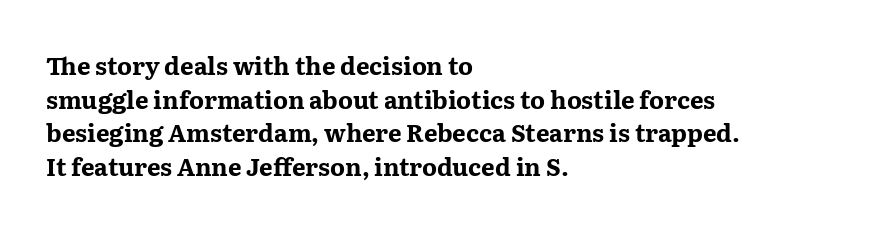
{"italic": "no", "bold": "yes", "underline": "no", "align": "left", "line_spacing": "normal", "line_spacing_ratio": 1.4, "letter_spacing": "normal", "letter_spacing_em": 0.0, "glyph_px": 24}
